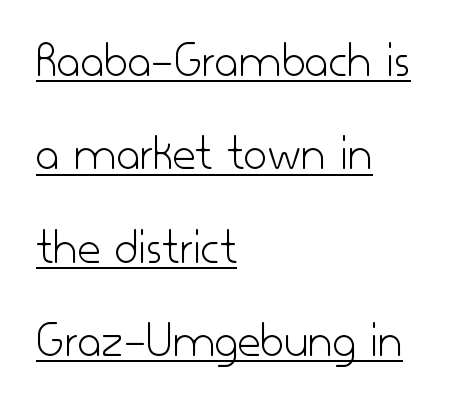
Q: Is the text bold? A: No.
Q: Is the text italic (slanted)? A: No, it is upright.
Q: Is the typeface a serif or a sans-serif typeface? A: Sans-serif.
Q: Is the text underlined? A: Yes.
Q: How is the paragraph aligned? A: Left-aligned.
Q: Is the spacing between letters normal or unusually wide? A: Normal.
Q: Width (condensed, normal, or wide)? A: Normal.
Q: Stroke contrast? A: Low.
Q: x-height? A: Small.
Q: Monospaced? A: No.
